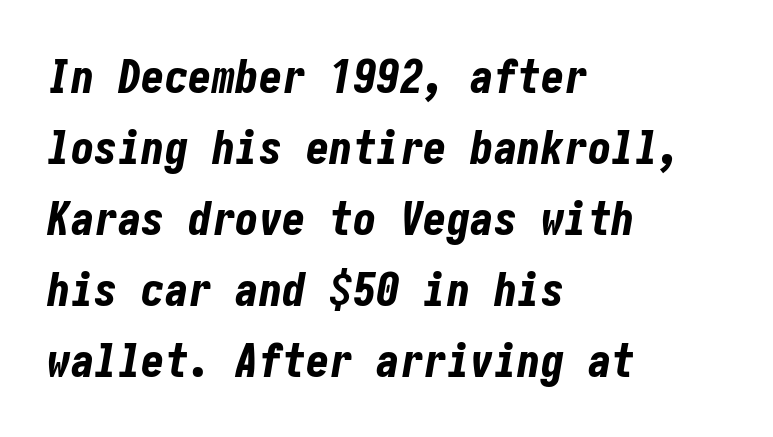
Q: Is the text bold? A: Yes.
Q: Is the text italic (slanted)? A: Yes, it leans right by about 10 degrees.
Q: Is the text underlined? A: No.
Q: How is the paragraph aligned? A: Left-aligned.
Q: Is the spacing between letters normal or unusually wide? A: Normal.
Q: Is the spacing between lines tight, normal or loose? A: Normal.
Q: Width (condensed, normal, or wide)? A: Condensed.
Q: Stroke contrast? A: Low.
Q: x-height? A: Medium.
